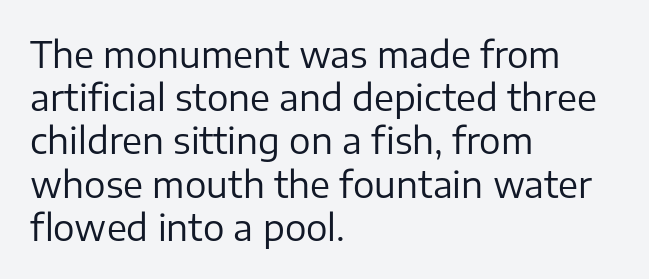
{"serif": "no", "italic": "no", "bold": "no", "weight": "regular", "width": "normal", "stroke_contrast": "low", "x_height": "medium", "monospaced": "no", "underline": "no", "align": "left", "line_spacing_ratio": 1.2, "letter_spacing": "normal", "letter_spacing_em": 0.0, "glyph_px": 36}
